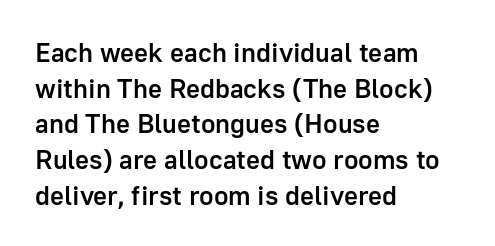
Compared with an ordinary text face, these strokes are moderately heavier — a semibold. The type sits square on the baseline with zero lean. The letters sit at their default tracking, neither squeezed nor spread. A normal amount of white space separates one row of letters from the next.
